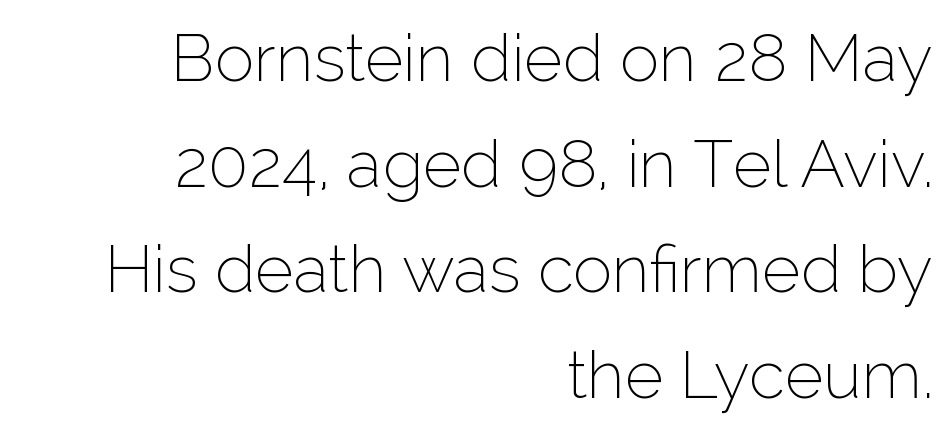
Underlining? Definitely not there. Do the letters lean? They stand straight. Note the varied advance widths — an 'i' is clearly narrower than an 'm'. Nothing sits at the stroke ends, so this counts as sans-serif. Caption: multi-line text, flush right, ragged left. Nothing unusual about the tracking: characters are spaced as the font intends.
